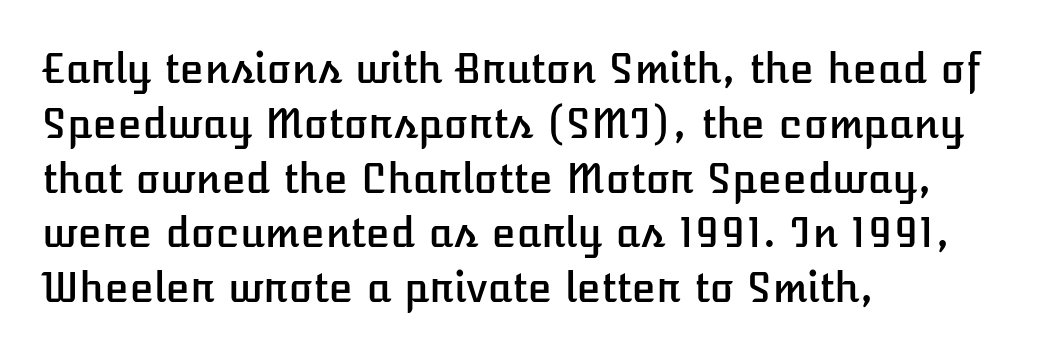
The image shows 40 px text type, upright; set left-aligned, normal line spacing (1.37x), normal letter spacing, not underlined; low stroke contrast and a medium x-height.
